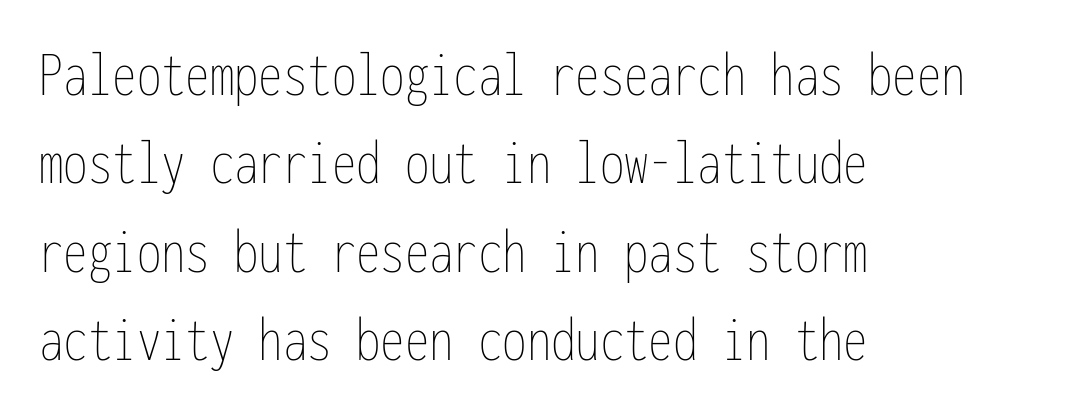
Descender tails drop into unmarked territory. All the whitespace from short lines collects on the right. Note the uniform advance width — an 'i' takes as much space as an 'm'. Stems here are at most as thick as an everyday book face.
